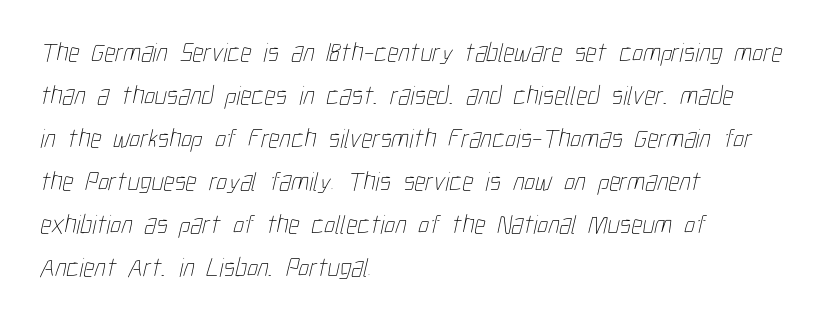
Q: Is the text bold? A: No.
Q: Is the text underlined? A: No.
Q: How is the paragraph aligned? A: Left-aligned.
Q: Is the spacing between letters normal or unusually wide? A: Normal.
Q: Is the spacing between lines tight, normal or loose? A: Normal.
